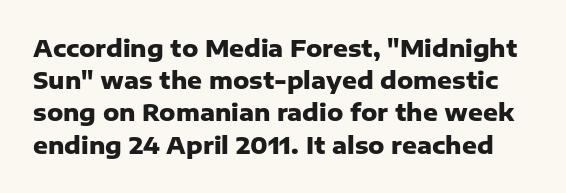
{"italic": "no", "bold": "yes", "underline": "no", "line_spacing": "normal", "line_spacing_ratio": 1.4, "letter_spacing": "normal", "letter_spacing_em": 0.0, "glyph_px": 23}
